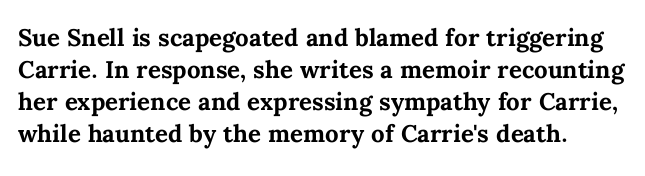
The image shows 24 px bold type, upright; set normal line spacing (1.34x), normal letter spacing, not underlined.
